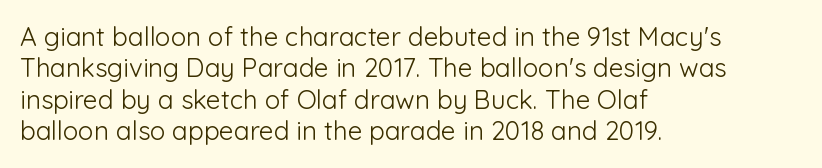
{"italic": "no", "bold": "no", "underline": "no", "align": "left", "line_spacing_ratio": 1.21, "letter_spacing": "normal", "letter_spacing_em": 0.0, "glyph_px": 26}
